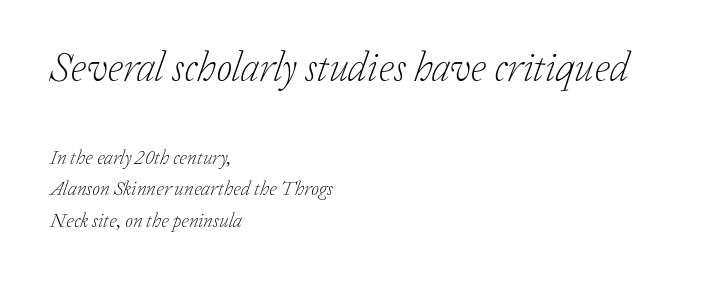
The image shows 41 px light serif type, italic (leaning right); set left-aligned, normal line spacing (1.58x), normal letter spacing, not underlined; the first (top) block is 2.05x larger; low stroke contrast and a medium x-height.
